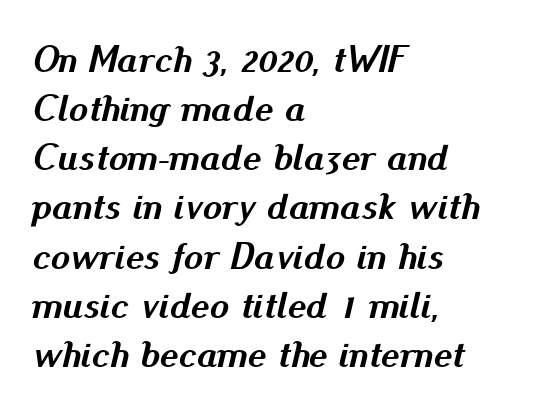
Q: Is the text bold? A: Yes.
Q: Is the text italic (slanted)? A: Yes, it leans right by about 13 degrees.
Q: Is the text underlined? A: No.
Q: How is the paragraph aligned? A: Left-aligned.
Q: Is the spacing between letters normal or unusually wide? A: Normal.
Q: Is the spacing between lines tight, normal or loose? A: Normal.
Q: Width (condensed, normal, or wide)? A: Normal.
Q: Stroke contrast? A: Medium.
Q: x-height? A: Small.
Q: Monospaced? A: No.
